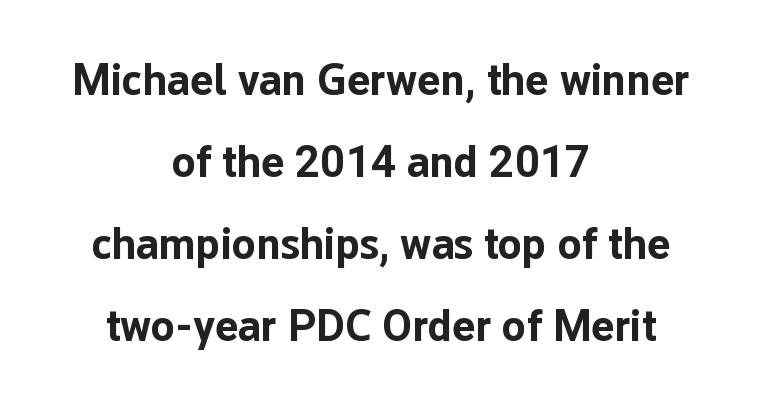
No italicization has been applied; the sample stays upright. Caption: standard tracking, unaltered. Serifs: no, the terminals of the letterforms are clean. Type without underlining. This sample has the flowing, uneven cadence of proportional lettering.
